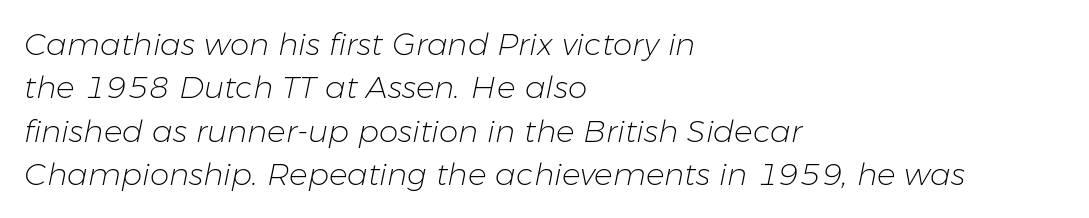
{"italic": "yes", "lean": "right", "slant_degrees": 11, "bold": "no", "weight": "light", "width": "normal", "stroke_contrast": "low", "x_height": "medium", "monospaced": "no", "underline": "no", "align": "left", "line_spacing": "normal", "line_spacing_ratio": 1.4, "letter_spacing": "normal", "letter_spacing_em": 0.0, "glyph_px": 31}
